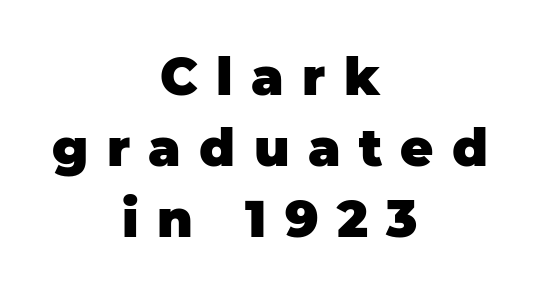
The letterforms stand isolated, each surrounded by extra space. Letterform terminals end flat and unadorned throughout the passage. Think of a printed novel: that variable character pitch is what you see here. The specimen reads as upright at a glance.
